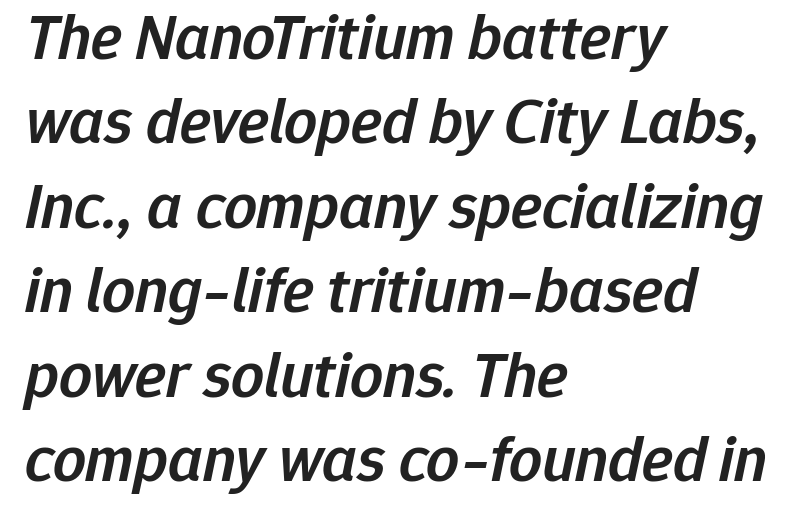
Q: Is the text bold? A: Semi-bold.
Q: Is the text italic (slanted)? A: Yes, it leans right by about 12 degrees.
Q: Is the text underlined? A: No.
Q: How is the paragraph aligned? A: Left-aligned.
Q: Is the spacing between letters normal or unusually wide? A: Normal.
Q: Is the spacing between lines tight, normal or loose? A: Normal.
Q: Width (condensed, normal, or wide)? A: Normal.
Q: Stroke contrast? A: Low.
Q: x-height? A: Medium.
Q: Monospaced? A: No.
